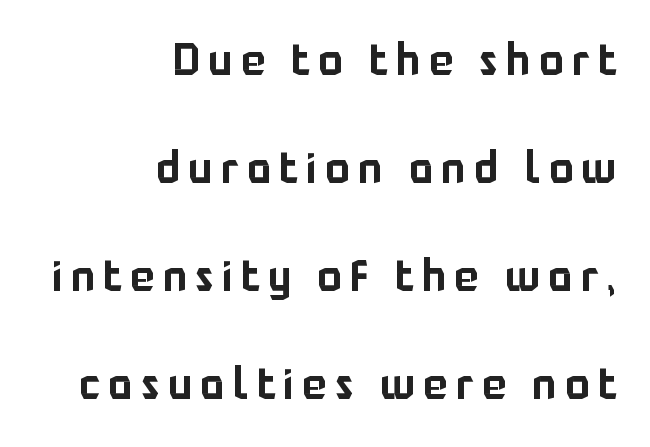
Each line ends at the same right margin while the left side varies. I'd call this a sans setting — the letters go barefoot. Ascenders rise straight up at ninety degrees. Rows of type keep a wide berth in the vertical direction. Spacing verdict: proportional, widths tailored to each character.
